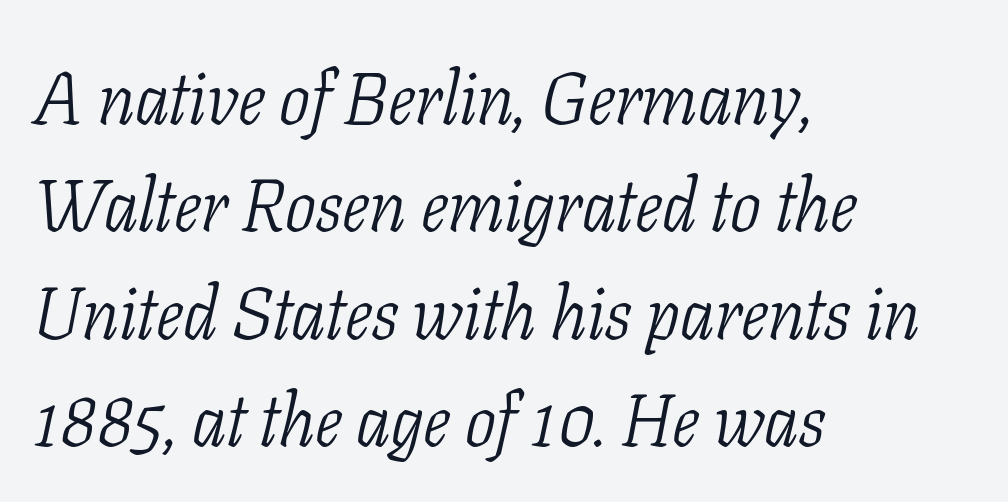
{"serif": "yes", "italic": "yes", "lean": "right", "slant_degrees": 11, "bold": "no", "weight": "light", "width": "condensed", "stroke_contrast": "low", "x_height": "medium", "monospaced": "no", "underline": "no", "align": "left", "line_spacing": "normal", "line_spacing_ratio": 1.47, "letter_spacing": "normal", "letter_spacing_em": 0.0, "glyph_px": 73}
